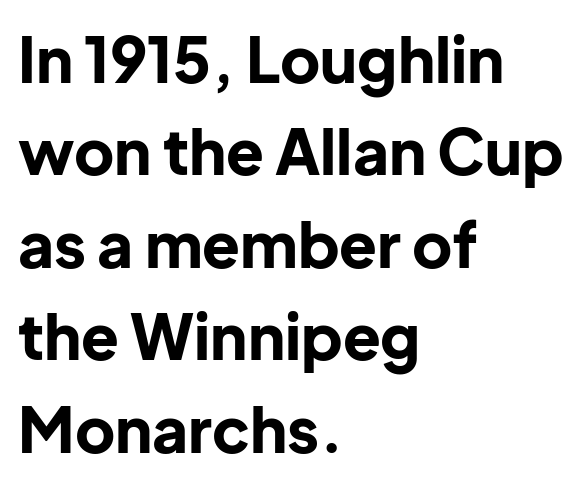
{"serif": "no", "italic": "no", "bold": "yes", "weight": "bold", "width": "normal", "stroke_contrast": "low", "x_height": "medium", "monospaced": "no", "underline": "no", "align": "left", "line_spacing": "normal", "line_spacing_ratio": 1.49, "letter_spacing": "normal", "letter_spacing_em": 0.0, "glyph_px": 62}
